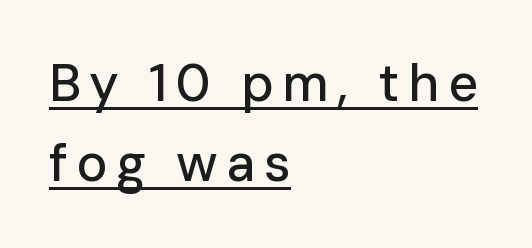
The image shows 52 px sans-serif type, upright; set left-aligned, normal line spacing (1.54x), underlined; low stroke contrast and a medium x-height.
